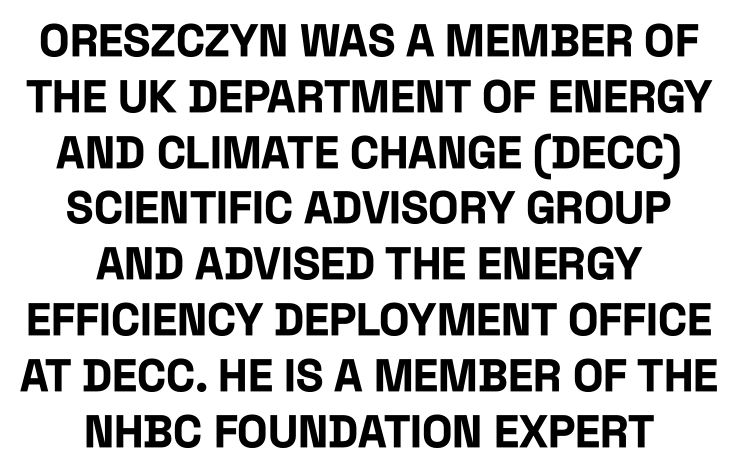
Q: Is the text bold? A: Yes.
Q: Is the text italic (slanted)? A: No, it is upright.
Q: Is the typeface a serif or a sans-serif typeface? A: Sans-serif.
Q: Is the text underlined? A: No.
Q: How is the paragraph aligned? A: Centered.
Q: Is the spacing between letters normal or unusually wide? A: Normal.
Q: Width (condensed, normal, or wide)? A: Condensed.
Q: Stroke contrast? A: Low.
Q: x-height? A: Large.
Q: Monospaced? A: No.
